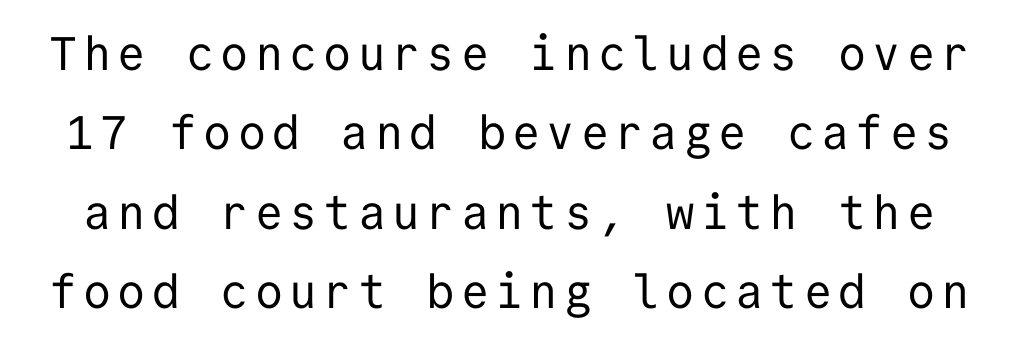
The image shows 47 px regular-weight sans-serif type, upright, monospaced; set normal line spacing (1.69x), not underlined; low stroke contrast and a medium x-height.
